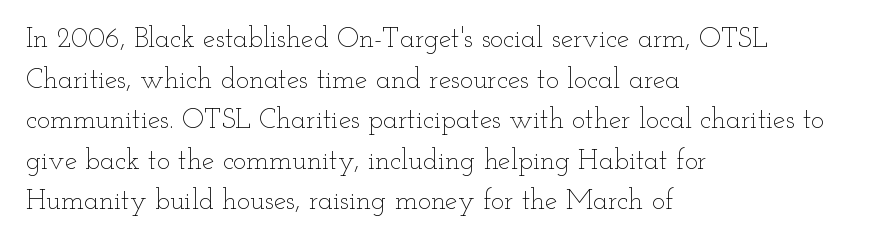
{"italic": "no", "bold": "no", "weight": "thin", "width": "wide", "stroke_contrast": "low", "x_height": "small", "monospaced": "no", "underline": "no", "align": "left", "line_spacing": "normal", "line_spacing_ratio": 1.45, "letter_spacing": "normal", "letter_spacing_em": 0.0, "glyph_px": 28}
